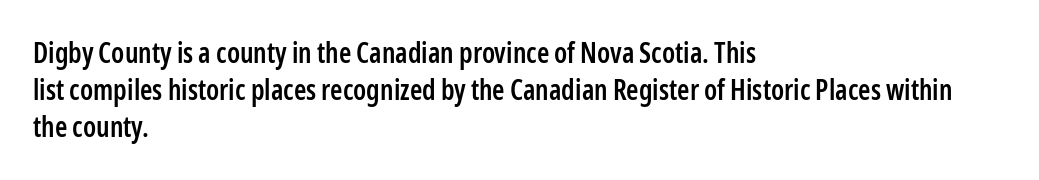
The letters sit at their default tracking, neither squeezed nor spread. The specimen omits any rule beneath the text block's lines. Does the weight exceed regular? Yes, but only to semibold. You can tell it's not italic because the verticals are truly vertical.
